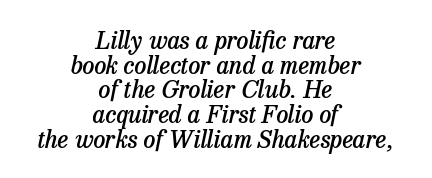
Look at the tracking — it's just the regular setting, nothing added. The string is rendered with underlining switched off. Moderately thickened strokes mark this as semibold type. Whoever set this chose condensed vertical rhythm over breathing room. Rendered with sloped, italic letterforms. The setting favours the middle, as headings and verse often do.
